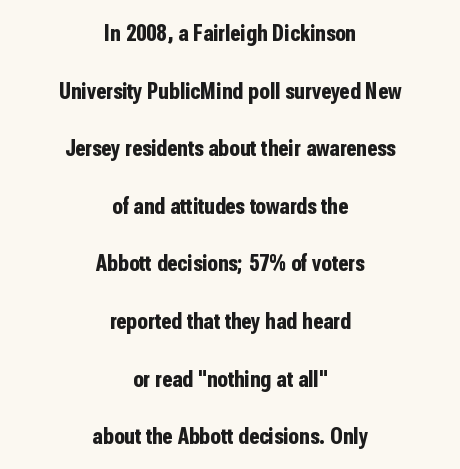
{"italic": "no", "bold": "yes", "underline": "no", "align": "center", "line_spacing": "loose", "line_spacing_ratio": 2.4, "letter_spacing": "normal", "letter_spacing_em": 0.0, "glyph_px": 24}
